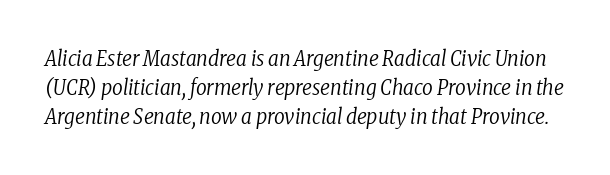
Q: Is the text bold? A: No.
Q: Is the text italic (slanted)? A: Yes, it leans right by about 8 degrees.
Q: Is the text underlined? A: No.
Q: Is the spacing between letters normal or unusually wide? A: Normal.
Q: Is the spacing between lines tight, normal or loose? A: Normal.
